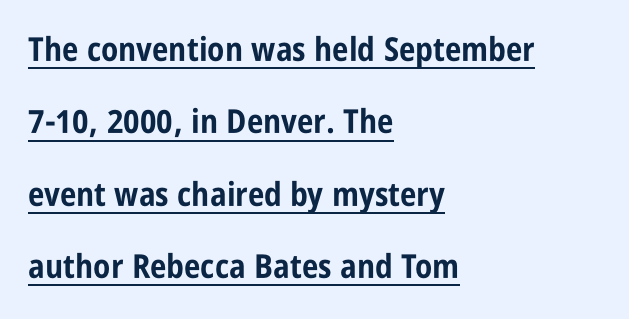
Characters follow at the spacing the type designer built in. Strong, thick strokes mark this as bold type. Note the varied advance widths — an 'i' is clearly narrower than an 'm'. The space between consecutive lines is lavish. Line beginnings align vertically; line endings do not. Nope, not italic — everything's standing straight.
